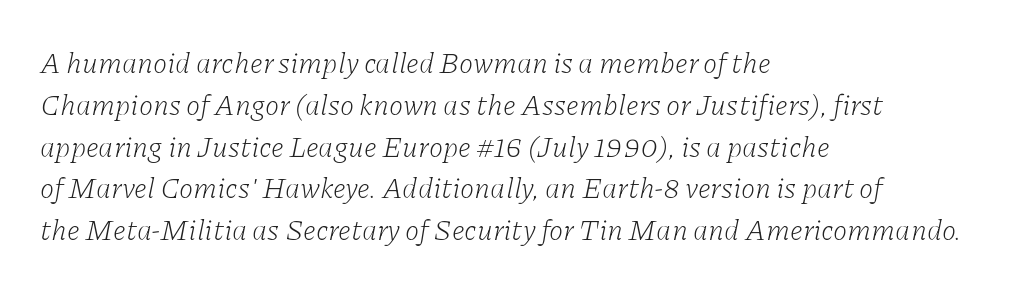
The image shows 29 px light serif type, italic (leaning right); set left-aligned, normal line spacing (1.44x), normal letter spacing, not underlined; low stroke contrast and a medium x-height.
